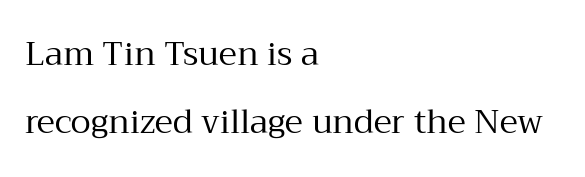
{"serif": "yes", "italic": "no", "bold": "no", "weight": "regular", "width": "normal", "stroke_contrast": "medium", "x_height": "medium", "monospaced": "no", "underline": "no", "align": "left", "line_spacing": "loose", "line_spacing_ratio": 2.07, "letter_spacing": "normal", "letter_spacing_em": 0.0, "glyph_px": 33}
